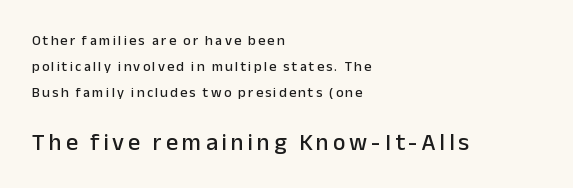
The later block is typeset at a bigger size than the earlier block. Horizontally, the lines are justified to the leading edge only. Has an underline been added? It has not. Vertical strokes here are truly vertical.
